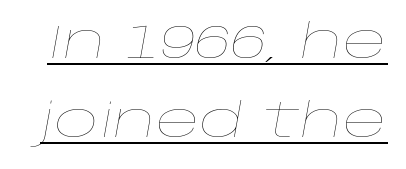
Interline gaps are of average width in this sample. Emphasis-style slanted type is in use. Between one letter and the next there's only the usual sliver of space. Think of a printed novel: that variable character pitch is what you see here. Weight: regular or lighter. Compared with undecorated copy, this sample adds a rule below the words.
